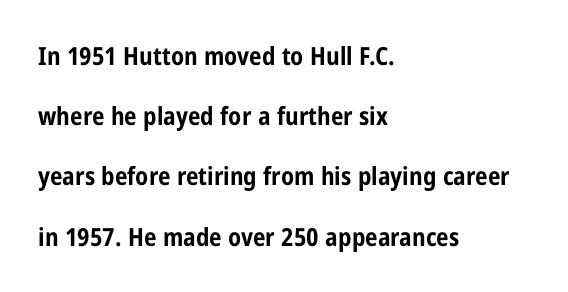
{"italic": "no", "bold": "yes", "underline": "no", "align": "left", "line_spacing": "loose", "line_spacing_ratio": 2.41, "letter_spacing": "normal", "letter_spacing_em": 0.0, "glyph_px": 25}
